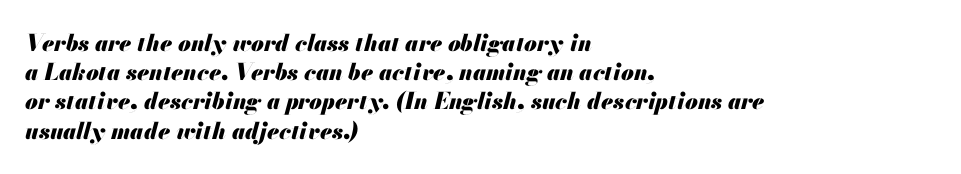
The image shows 23 px bold type, italic (leaning right); set left-aligned, normal line spacing (1.27x), normal letter spacing, not underlined.
